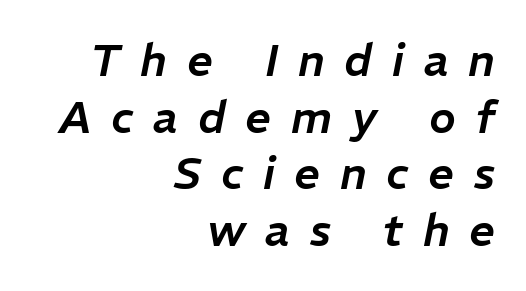
The image shows 45 px text type, italic (leaning right); set right-aligned, normal line spacing (1.26x), unusually wide letter spacing (+0.44 em), not underlined; low stroke contrast and a medium x-height.
